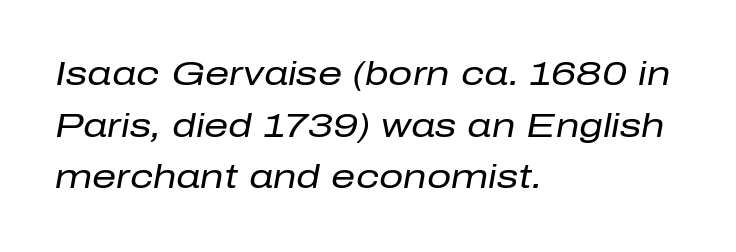
Evenly set lines give the paragraph a standard silhouette. The foot of each line stays bare and open. Horizontal alignment here is leftward, the default for most running prose. Do the characters align in a grid? No, the font is proportional. Characters follow at the spacing the type designer built in. Weight: in the light-to-regular range.
